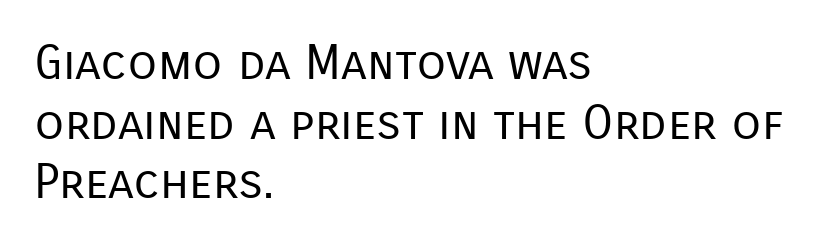
{"serif": "no", "italic": "no", "bold": "no", "weight": "regular", "width": "normal", "stroke_contrast": "low", "x_height": "medium", "monospaced": "no", "underline": "no", "align": "left", "line_spacing_ratio": 1.24, "letter_spacing": "normal", "letter_spacing_em": 0.0, "glyph_px": 48}
